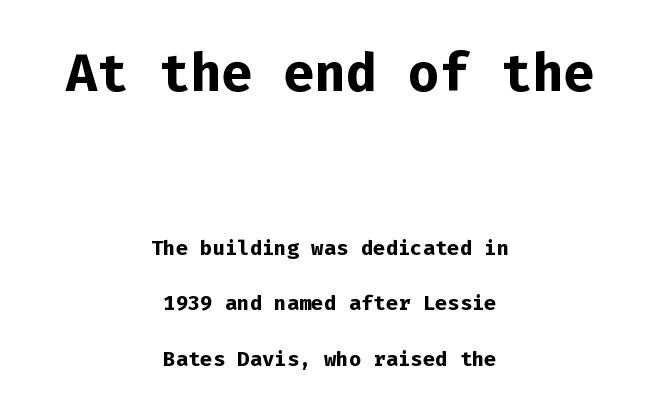
{"serif": "no", "italic": "no", "bold": "yes", "weight": "semibold", "width": "normal", "stroke_contrast": "low", "x_height": "medium", "monospaced": "yes", "underline": "no", "align": "center", "line_spacing": "loose", "line_spacing_ratio": 1.92, "letter_spacing": "normal", "letter_spacing_em": 0.0, "larger_block": "first", "size_ratio": 2.52, "glyph_px": 73}
